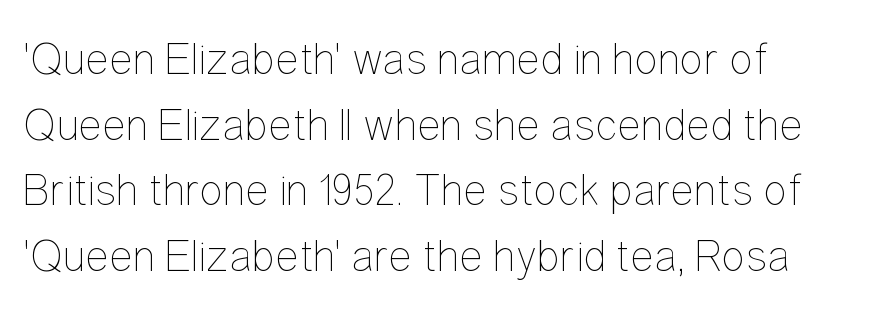
The letters advance in unequal steps, a hallmark of proportional type. This rendering uses left alignment, leaving the right contour irregular. Is there any slant? The stems are plumb. No chunkiness to these letters — they're not bold.
